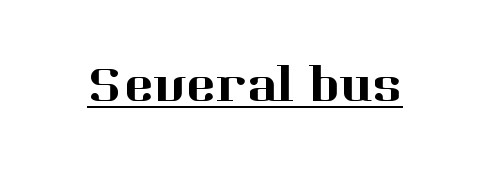
Q: Is the text italic (slanted)? A: No, it is upright.
Q: Is the typeface a serif or a sans-serif typeface? A: Serif.
Q: Is the text underlined? A: Yes.
Q: Is the spacing between letters normal or unusually wide? A: Normal.
Q: Width (condensed, normal, or wide)? A: Normal.
Q: Stroke contrast? A: High.
Q: x-height? A: Medium.
Q: Monospaced? A: No.
